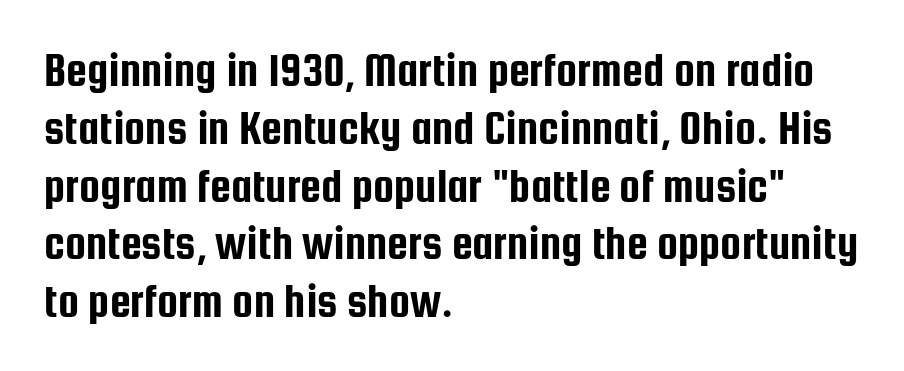
Q: Is the text italic (slanted)? A: No, it is upright.
Q: Is the typeface a serif or a sans-serif typeface? A: Sans-serif.
Q: Is the text underlined? A: No.
Q: How is the paragraph aligned? A: Left-aligned.
Q: Is the spacing between letters normal or unusually wide? A: Normal.
Q: Width (condensed, normal, or wide)? A: Condensed.
Q: Stroke contrast? A: Low.
Q: x-height? A: Medium.
Q: Monospaced? A: No.
